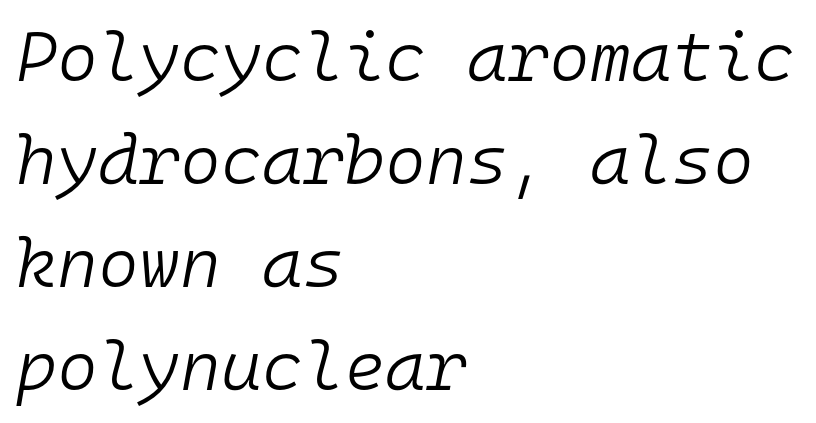
{"italic": "yes", "lean": "right", "slant_degrees": 10, "bold": "no", "weight": "light", "width": "normal", "stroke_contrast": "low", "x_height": "medium", "monospaced": "yes", "underline": "no", "align": "left", "line_spacing": "normal", "line_spacing_ratio": 1.47, "letter_spacing": "normal", "letter_spacing_em": 0.0, "glyph_px": 70}
